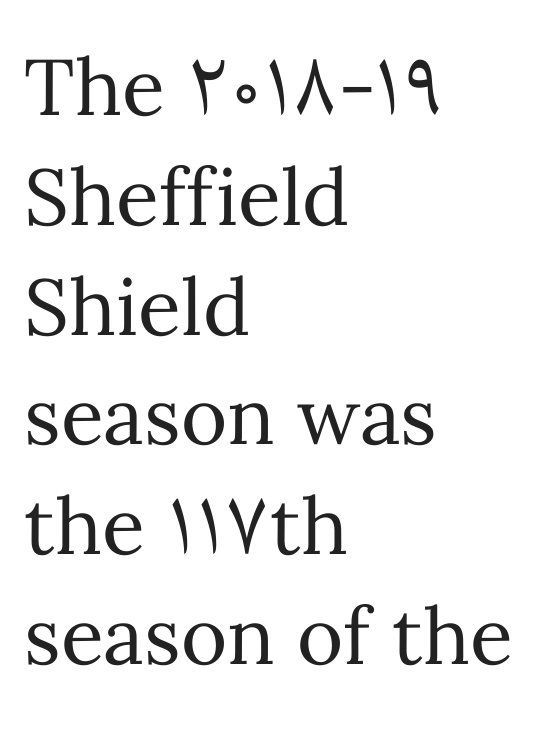
Q: Is the text bold? A: No.
Q: Is the text italic (slanted)? A: No, it is upright.
Q: Is the text underlined? A: No.
Q: How is the paragraph aligned? A: Left-aligned.
Q: Is the spacing between letters normal or unusually wide? A: Normal.
Q: Is the spacing between lines tight, normal or loose? A: Normal.
Q: Width (condensed, normal, or wide)? A: Normal.
Q: Stroke contrast? A: Medium.
Q: x-height? A: Medium.
Q: Monospaced? A: No.
